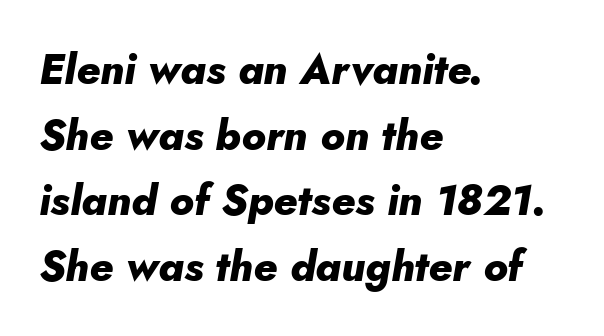
{"italic": "yes", "lean": "right", "slant_degrees": 5, "bold": "yes", "weight": "heavy", "width": "normal", "stroke_contrast": "low", "x_height": "small", "monospaced": "no", "underline": "no", "align": "left", "line_spacing": "normal", "line_spacing_ratio": 1.56, "letter_spacing": "normal", "letter_spacing_em": 0.0, "glyph_px": 42}
